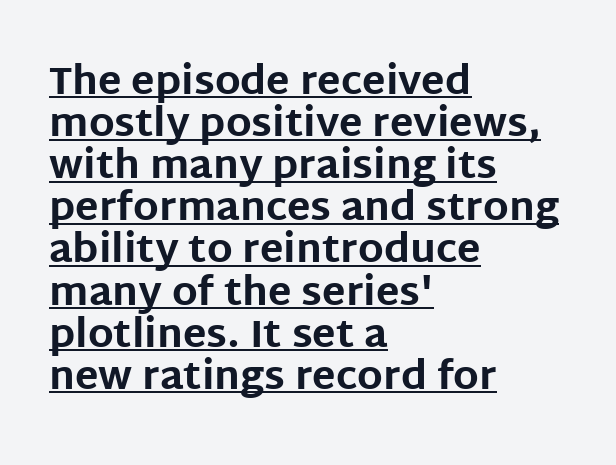
The image shows 39 px bold sans-serif type, upright; set left-aligned, tight line spacing (1.08x), normal letter spacing, underlined; low stroke contrast and a large x-height.
